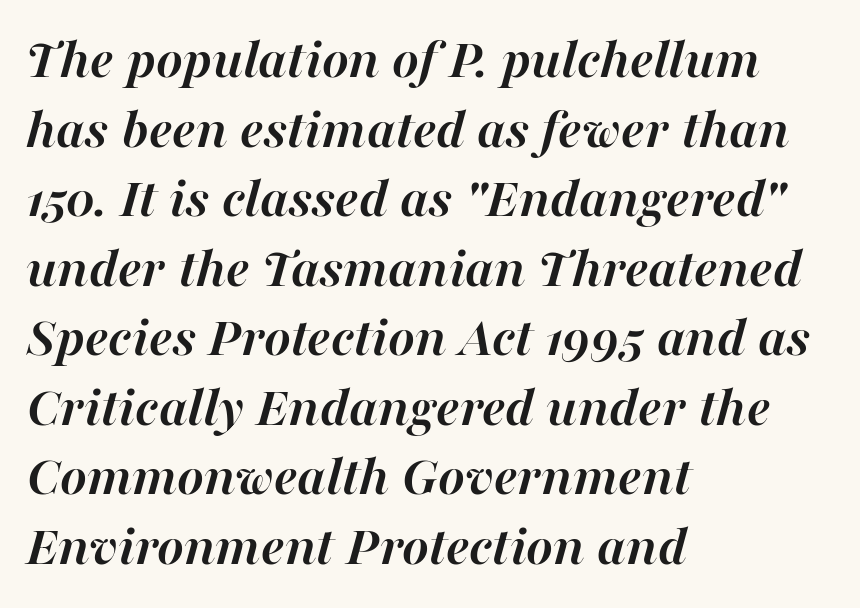
{"italic": "yes", "lean": "right", "slant_degrees": 16, "bold": "yes", "weight": "semibold", "width": "normal", "stroke_contrast": "high", "x_height": "medium", "monospaced": "no", "underline": "no", "align": "left", "line_spacing_ratio": 1.22, "letter_spacing": "normal", "letter_spacing_em": 0.0, "glyph_px": 57}
